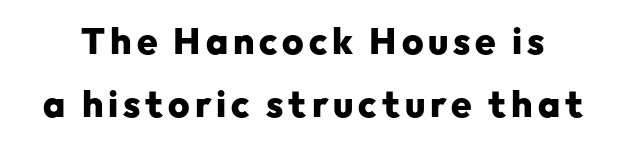
The image shows 37 px heavy sans-serif type, upright; set normal line spacing (1.69x), not underlined; low stroke contrast and a medium x-height.
